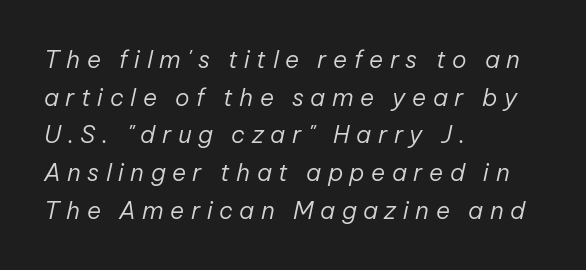
The image shows 24 px text type, italic (leaning right); set left-aligned, normal line spacing (1.57x), unusually wide letter spacing (+0.27 em), not underlined.
